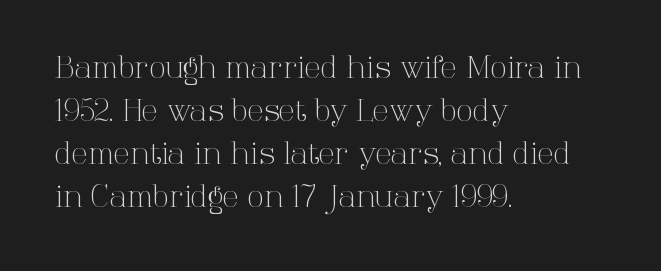
Quick note: not italic, upright. Plain, unruled lines of type. Line starts are locked; line ends wander. You could not count columns in this text — the font is proportionally spaced. The designer went with a serif here, giving each stem small feet.
